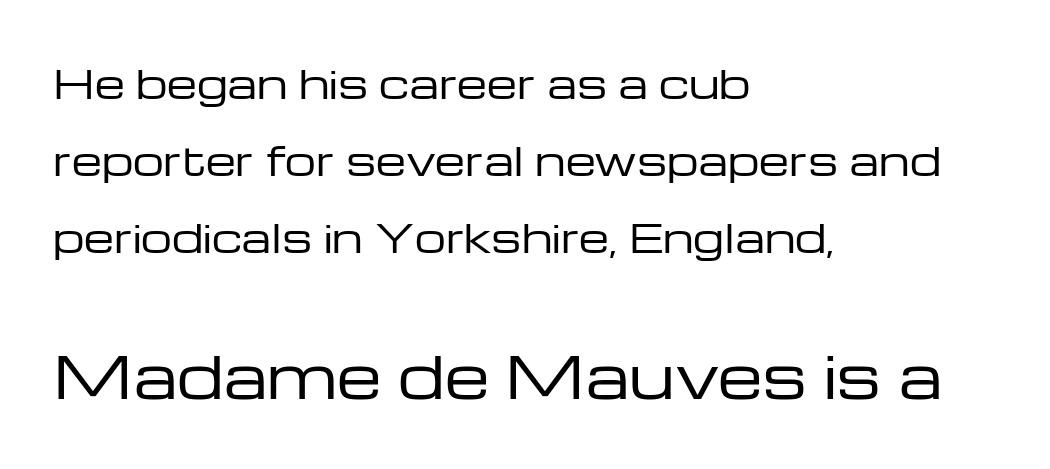
{"serif": "no", "italic": "no", "bold": "no", "weight": "regular", "width": "wide", "stroke_contrast": "low", "x_height": "medium", "monospaced": "no", "underline": "no", "align": "left", "line_spacing": "loose", "line_spacing_ratio": 1.98, "letter_spacing": "normal", "letter_spacing_em": 0.0, "larger_block": "second", "size_ratio": 1.49, "glyph_px": 58}
